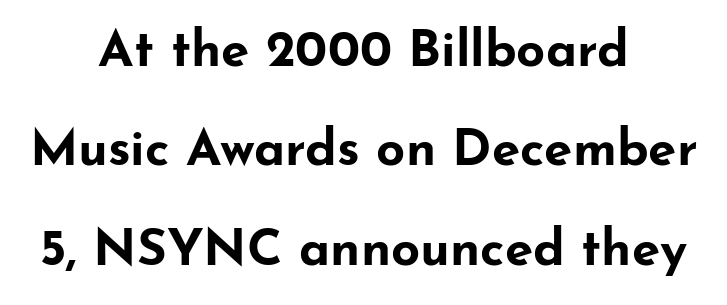
{"serif": "no", "italic": "no", "bold": "yes", "weight": "bold", "width": "wide", "stroke_contrast": "low", "x_height": "small", "monospaced": "no", "underline": "no", "align": "center", "line_spacing": "loose", "line_spacing_ratio": 1.95, "letter_spacing": "normal", "letter_spacing_em": 0.0, "glyph_px": 51}
